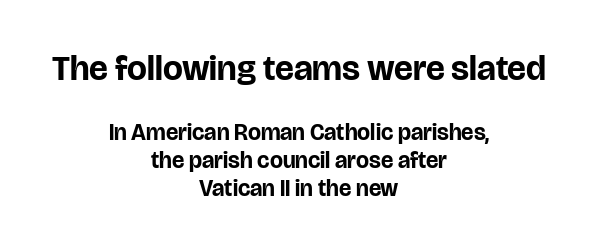
The image shows 35 px bold sans-serif type, upright; set centered, line spacing 1.22x, normal letter spacing, not underlined; the first (top) block is 1.52x larger; low stroke contrast and a large x-height.
